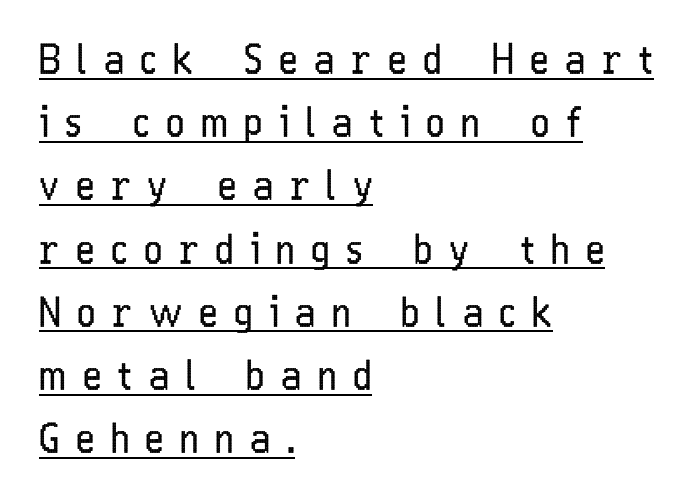
The image shows 40 px regular-weight, condensed sans-serif type, upright; set left-aligned, normal line spacing (1.58x), unusually wide letter spacing (+0.41 em), underlined; low stroke contrast and a medium x-height.
